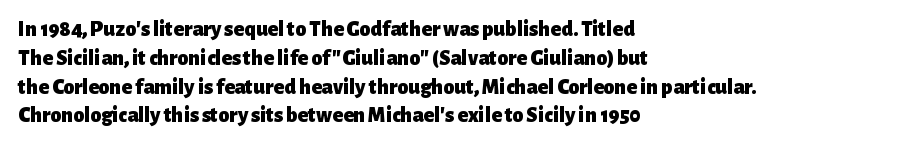
The image shows 22 px bold type, upright; set left-aligned, normal line spacing (1.31x), normal letter spacing, not underlined.
